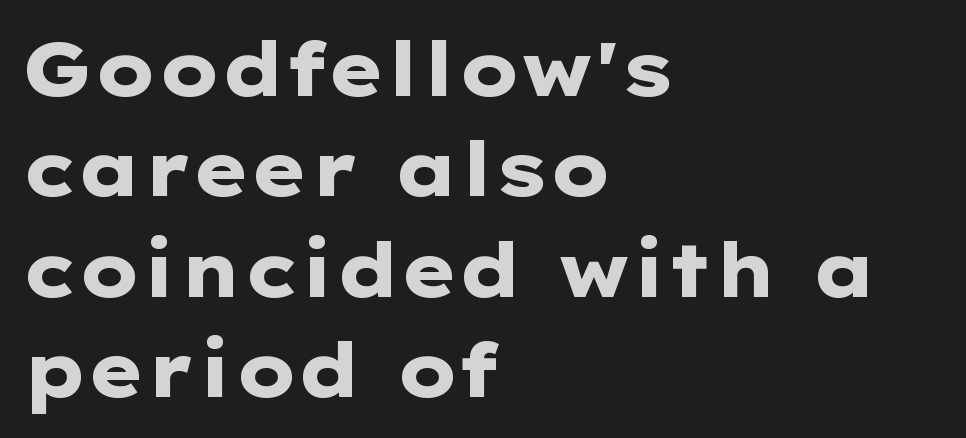
Q: Is the text bold? A: Yes.
Q: Is the text italic (slanted)? A: No, it is upright.
Q: Is the typeface a serif or a sans-serif typeface? A: Sans-serif.
Q: Is the text underlined? A: No.
Q: How is the paragraph aligned? A: Left-aligned.
Q: Is the spacing between letters normal or unusually wide? A: Normal.
Q: Is the spacing between lines tight, normal or loose? A: Normal.
Q: Width (condensed, normal, or wide)? A: Wide.
Q: Stroke contrast? A: Low.
Q: x-height? A: Medium.
Q: Monospaced? A: No.
